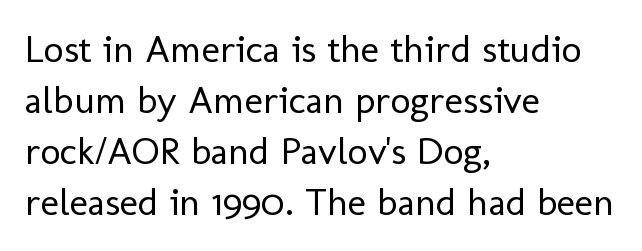
Q: Is the text bold? A: No.
Q: Is the text italic (slanted)? A: No, it is upright.
Q: Is the typeface a serif or a sans-serif typeface? A: Sans-serif.
Q: Is the text underlined? A: No.
Q: How is the paragraph aligned? A: Left-aligned.
Q: Is the spacing between letters normal or unusually wide? A: Normal.
Q: Is the spacing between lines tight, normal or loose? A: Normal.
Q: Width (condensed, normal, or wide)? A: Normal.
Q: Stroke contrast? A: Low.
Q: x-height? A: Medium.
Q: Monospaced? A: No.
